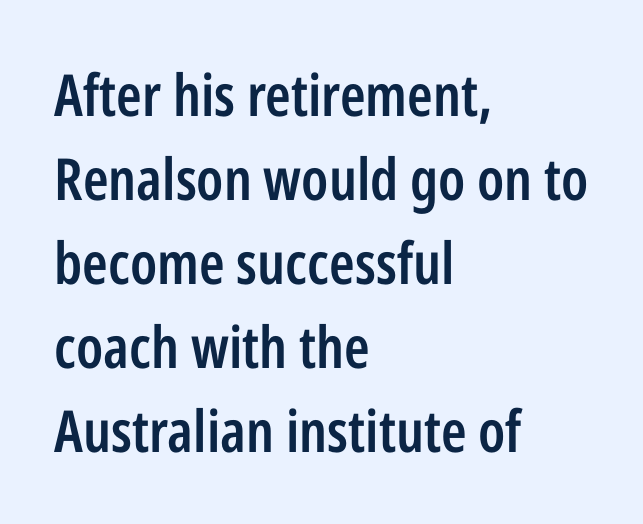
{"serif": "no", "italic": "no", "bold": "semi", "weight": "semibold", "width": "condensed", "stroke_contrast": "low", "x_height": "medium", "monospaced": "no", "underline": "no", "align": "left", "line_spacing": "normal", "line_spacing_ratio": 1.45, "letter_spacing": "normal", "letter_spacing_em": 0.0, "glyph_px": 58}
